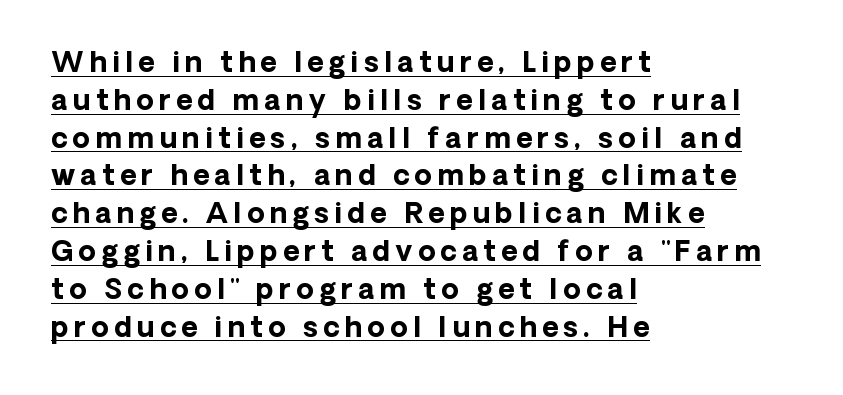
Ordinary non-slanted type is in use. Typographically, this falls in the sans-serif category. The passage is arranged the way most books set body copy — flush left. A typographer would call this underscored text. Looks like regular typesetting: each glyph gets only the width it needs. A normal amount of white space separates one row of letters from the next.
